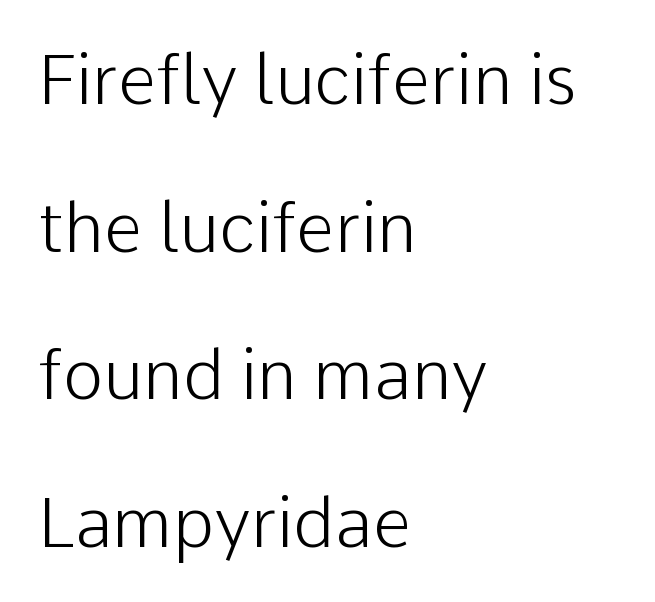
Q: Is the text bold? A: No.
Q: Is the text italic (slanted)? A: No, it is upright.
Q: Is the typeface a serif or a sans-serif typeface? A: Sans-serif.
Q: Is the text underlined? A: No.
Q: How is the paragraph aligned? A: Left-aligned.
Q: Is the spacing between letters normal or unusually wide? A: Normal.
Q: Is the spacing between lines tight, normal or loose? A: Loose.
Q: Width (condensed, normal, or wide)? A: Normal.
Q: Stroke contrast? A: Low.
Q: x-height? A: Medium.
Q: Monospaced? A: No.
